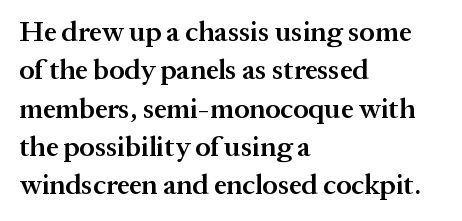
The image shows 28 px semibold serif type, upright; set left-aligned, normal line spacing (1.37x), normal letter spacing, not underlined; medium stroke contrast and a medium x-height.
